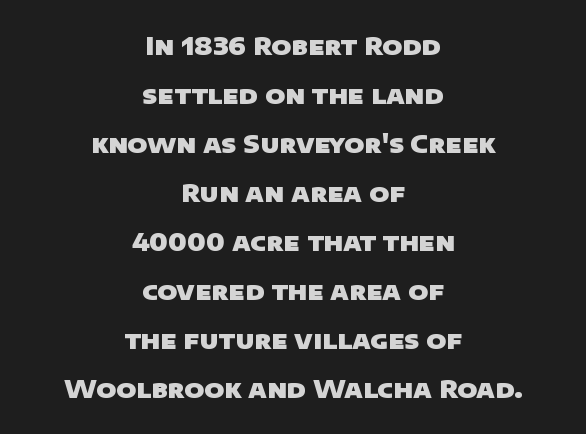
The paragraph has two soft edges and a firm central axis. Between one letter and the next there's only the usual sliver of space. Summary of weight: heavy, a full bold. A bare baseline throughout the passage. Airy leading.
